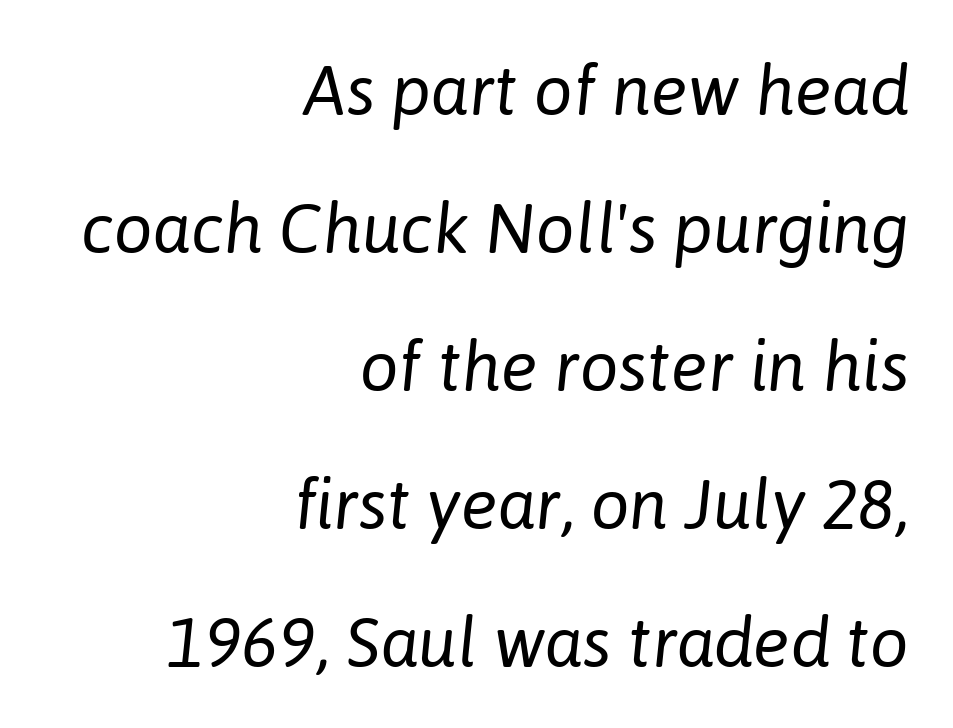
If you measured baseline to baseline, you'd find a long distance. Leftover space on each line is placed entirely before the opening word. Has an underline been added? It has not. These lines were composed using italics.
